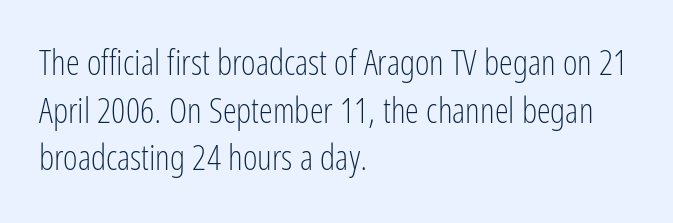
{"serif": "no", "italic": "no", "bold": "no", "weight": "light", "width": "condensed", "stroke_contrast": "low", "x_height": "medium", "monospaced": "no", "underline": "no", "align": "left", "line_spacing": "normal", "line_spacing_ratio": 1.36, "letter_spacing": "normal", "letter_spacing_em": 0.0, "glyph_px": 35}
